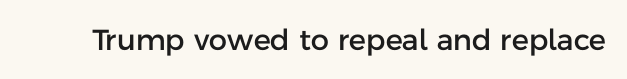
{"serif": "no", "italic": "no", "width": "normal", "stroke_contrast": "low", "x_height": "medium", "monospaced": "no", "underline": "no", "letter_spacing": "normal", "letter_spacing_em": 0.0, "glyph_px": 29}
